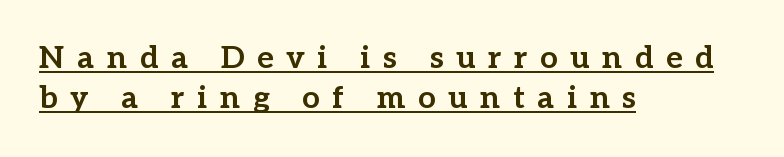
Q: Is the text bold? A: Yes.
Q: Is the text italic (slanted)? A: No, it is upright.
Q: Is the typeface a serif or a sans-serif typeface? A: Serif.
Q: Is the text underlined? A: Yes.
Q: How is the paragraph aligned? A: Left-aligned.
Q: Is the spacing between letters normal or unusually wide? A: Unusually wide.
Q: Is the spacing between lines tight, normal or loose? A: Normal.
Q: Width (condensed, normal, or wide)? A: Normal.
Q: Stroke contrast? A: Low.
Q: x-height? A: Medium.
Q: Monospaced? A: No.
